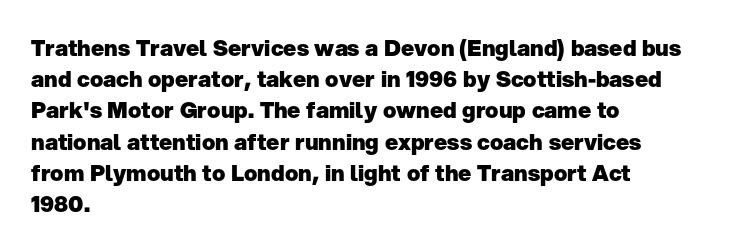
Q: Is the text bold? A: Yes.
Q: Is the text italic (slanted)? A: No, it is upright.
Q: Is the text underlined? A: No.
Q: How is the paragraph aligned? A: Left-aligned.
Q: Is the spacing between letters normal or unusually wide? A: Normal.
Q: Is the spacing between lines tight, normal or loose? A: Normal.
